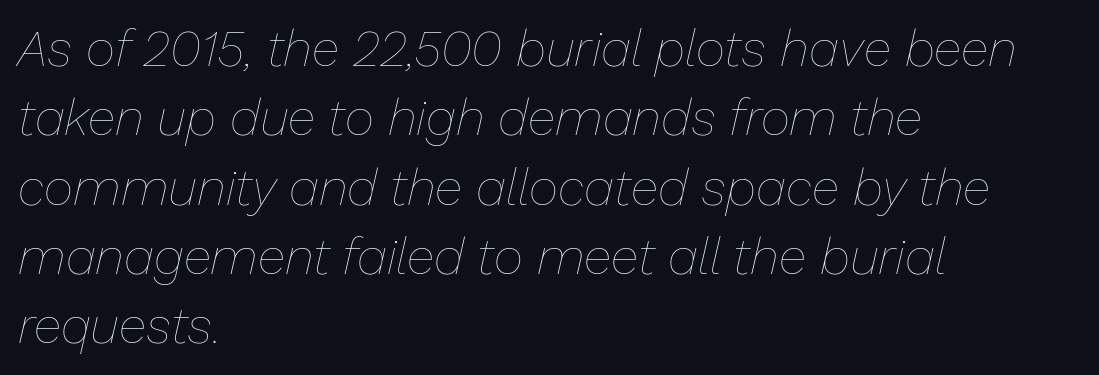
{"italic": "yes", "lean": "right", "slant_degrees": 13, "bold": "no", "weight": "thin", "width": "normal", "stroke_contrast": "low", "x_height": "medium", "monospaced": "no", "underline": "no", "align": "left", "line_spacing": "normal", "line_spacing_ratio": 1.36, "letter_spacing": "normal", "letter_spacing_em": 0.0, "glyph_px": 51}
